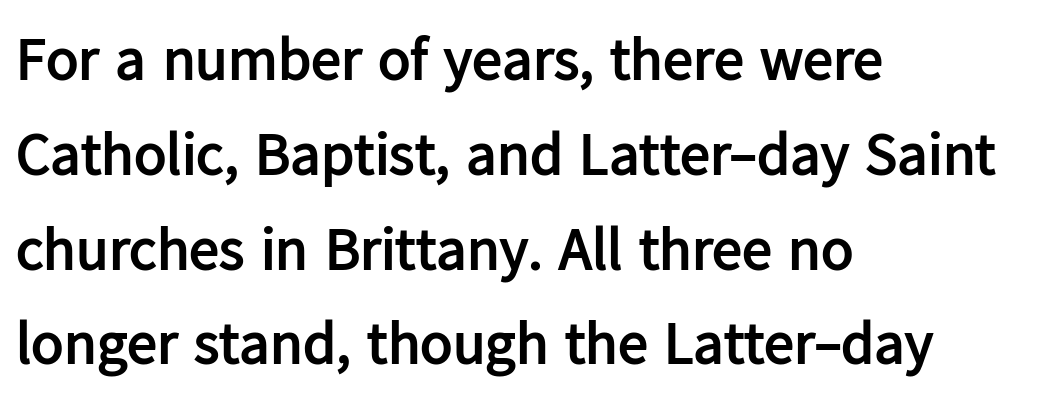
The image shows 60 px semibold sans-serif type, upright; set left-aligned, normal line spacing (1.58x), normal letter spacing, not underlined; low stroke contrast and a medium x-height.
